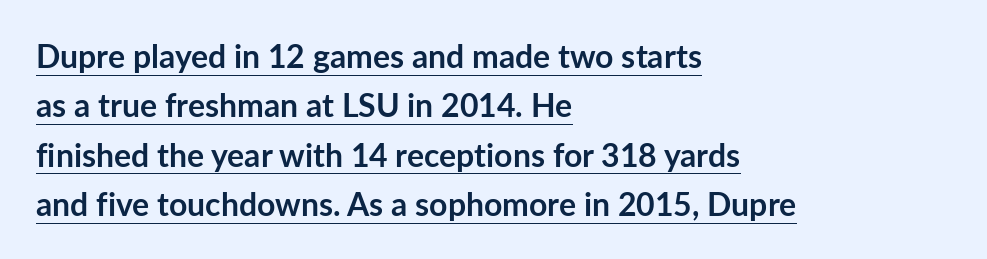
Q: Is the text bold? A: Yes.
Q: Is the text italic (slanted)? A: No, it is upright.
Q: Is the typeface a serif or a sans-serif typeface? A: Sans-serif.
Q: Is the text underlined? A: Yes.
Q: How is the paragraph aligned? A: Left-aligned.
Q: Is the spacing between letters normal or unusually wide? A: Normal.
Q: Is the spacing between lines tight, normal or loose? A: Normal.
Q: Width (condensed, normal, or wide)? A: Normal.
Q: Stroke contrast? A: Low.
Q: x-height? A: Medium.
Q: Monospaced? A: No.
